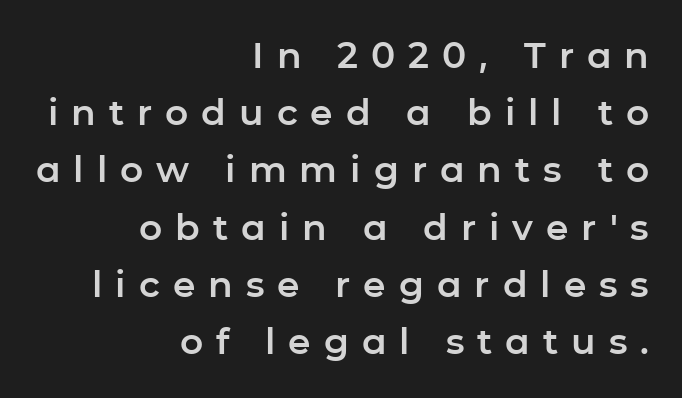
Q: Is the text italic (slanted)? A: No, it is upright.
Q: Is the typeface a serif or a sans-serif typeface? A: Sans-serif.
Q: Is the text underlined? A: No.
Q: How is the paragraph aligned? A: Right-aligned.
Q: Is the spacing between letters normal or unusually wide? A: Unusually wide.
Q: Is the spacing between lines tight, normal or loose? A: Normal.
Q: Width (condensed, normal, or wide)? A: Normal.
Q: Stroke contrast? A: Low.
Q: x-height? A: Medium.
Q: Monospaced? A: No.
